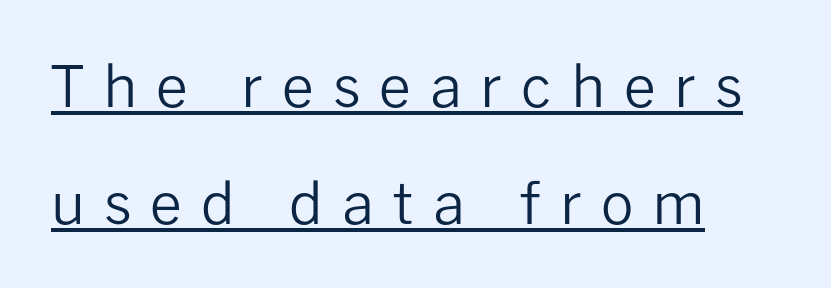
Loose tracking; the words dissolve into strings of separated letters. A baseline rule has been typeset under these characters. The letters stand straight up with perfectly vertical stems. I'd call this a sans setting — the letters go barefoot.
